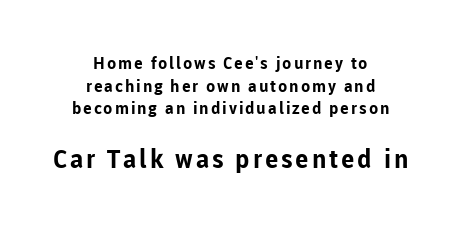
Pretty heavy lettering here — definitely bold. How would I describe the line gaps? Plain and ordinary. Small over large — that's the arrangement of the two blocks here. The passage is arranged like a title page — every line centered.
